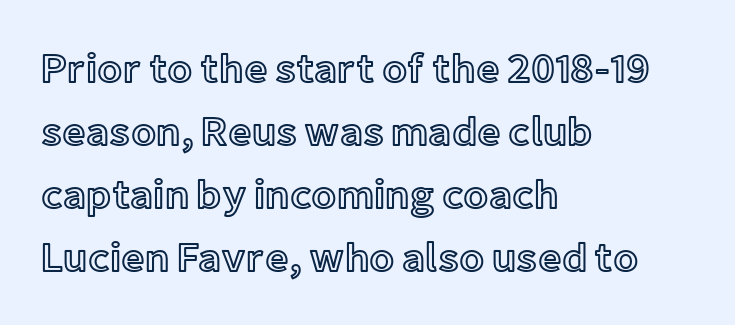
Q: Is the text italic (slanted)? A: No, it is upright.
Q: Is the text underlined? A: No.
Q: How is the paragraph aligned? A: Left-aligned.
Q: Is the spacing between letters normal or unusually wide? A: Normal.
Q: Is the spacing between lines tight, normal or loose? A: Normal.
Q: Width (condensed, normal, or wide)? A: Normal.
Q: x-height? A: Medium.
Q: Monospaced? A: No.
